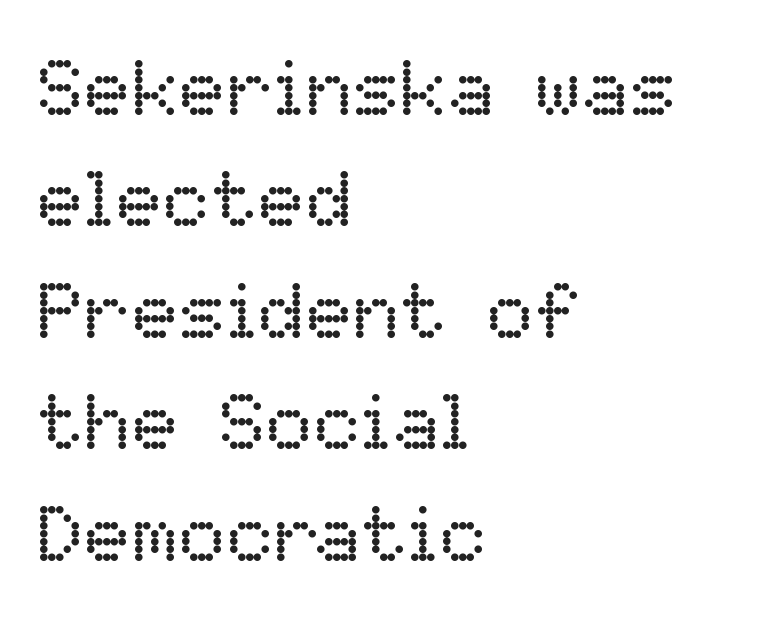
The image shows 79 px regular-weight type, upright; set left-aligned, normal line spacing (1.41x), normal letter spacing, not underlined; low stroke contrast and a medium x-height.
